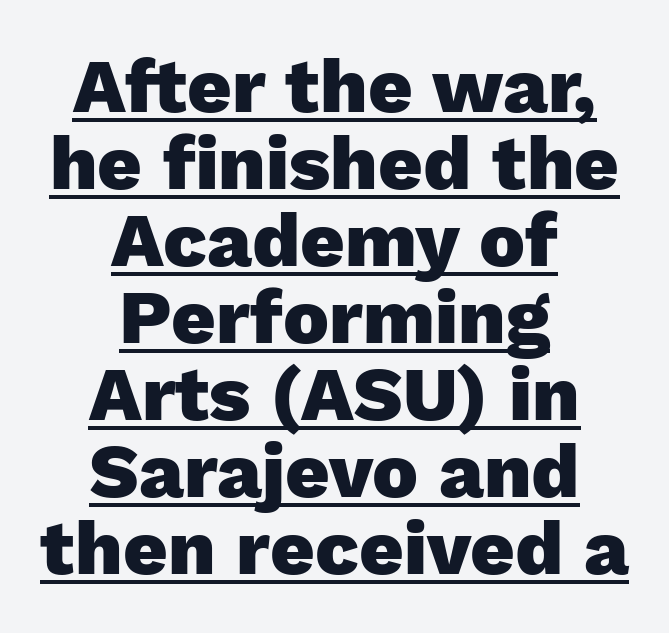
Q: Is the text bold? A: Yes.
Q: Is the text italic (slanted)? A: No, it is upright.
Q: Is the typeface a serif or a sans-serif typeface? A: Sans-serif.
Q: Is the text underlined? A: Yes.
Q: How is the paragraph aligned? A: Centered.
Q: Is the spacing between letters normal or unusually wide? A: Normal.
Q: Is the spacing between lines tight, normal or loose? A: Tight.
Q: Width (condensed, normal, or wide)? A: Normal.
Q: Stroke contrast? A: Low.
Q: x-height? A: Medium.
Q: Monospaced? A: No.
